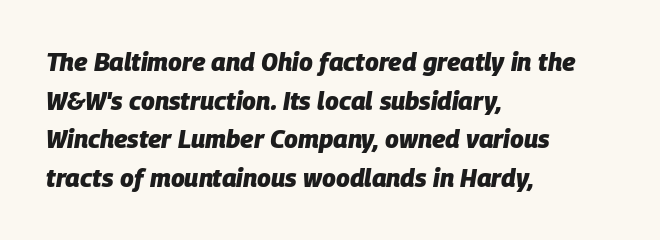
The image shows 25 px bold type, italic (leaning right); set left-aligned, normal line spacing (1.55x), normal letter spacing, not underlined.
